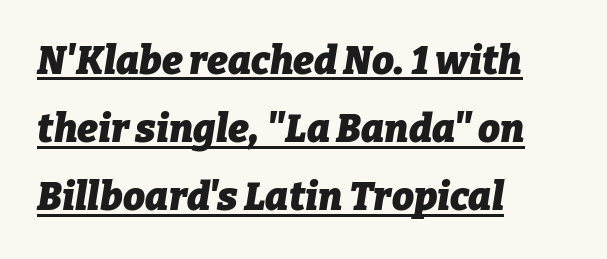
{"italic": "yes", "lean": "right", "slant_degrees": 9, "bold": "yes", "weight": "heavy", "width": "normal", "stroke_contrast": "low", "x_height": "medium", "monospaced": "no", "underline": "yes", "align": "left", "line_spacing_ratio": 1.75, "letter_spacing": "normal", "letter_spacing_em": 0.0, "glyph_px": 39}
